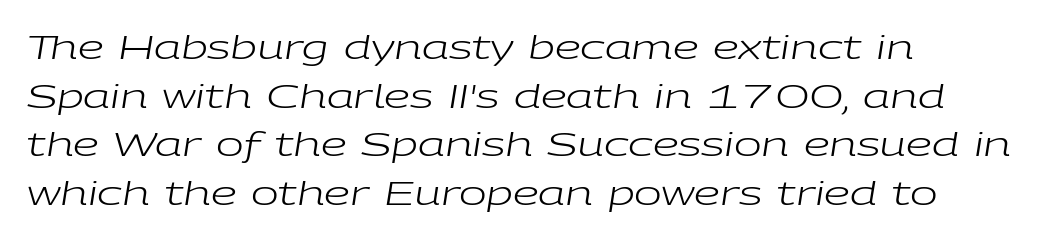
The rendering keeps characters at their native spacing. The font sits on the lighter half of the weight spectrum, regular included. The text carries the slant typical of an italic or oblique font. Note the varied advance widths — an 'i' is clearly narrower than an 'm'. Quick note: underline off.
